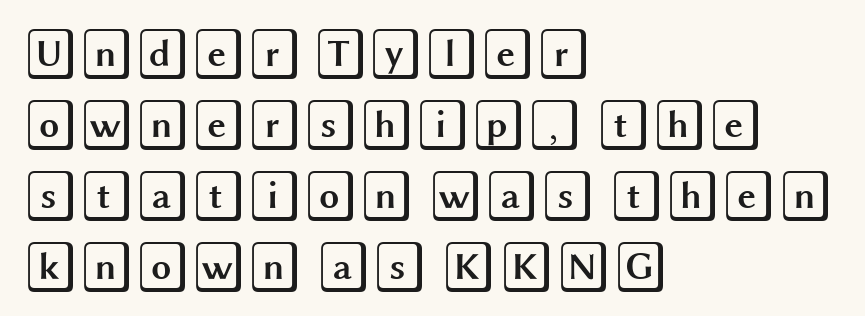
Upright lettering throughout. Baseline-to-baseline distance is the conventional proportion of letter height. The string is rendered with underlining switched off. In terms of letterspacing, this is plain default setting.
